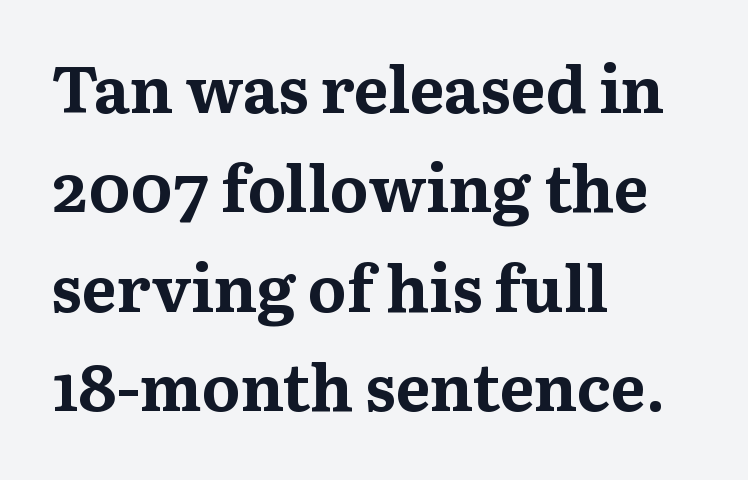
Q: Is the text bold? A: Yes.
Q: Is the text italic (slanted)? A: No, it is upright.
Q: Is the typeface a serif or a sans-serif typeface? A: Serif.
Q: Is the text underlined? A: No.
Q: How is the paragraph aligned? A: Left-aligned.
Q: Is the spacing between letters normal or unusually wide? A: Normal.
Q: Is the spacing between lines tight, normal or loose? A: Normal.
Q: Width (condensed, normal, or wide)? A: Normal.
Q: Stroke contrast? A: Medium.
Q: x-height? A: Medium.
Q: Monospaced? A: No.
